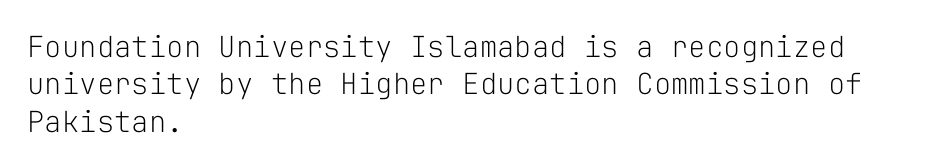
Q: Is the text bold? A: No.
Q: Is the text italic (slanted)? A: No, it is upright.
Q: Is the typeface a serif or a sans-serif typeface? A: Sans-serif.
Q: Is the text underlined? A: No.
Q: How is the paragraph aligned? A: Left-aligned.
Q: Is the spacing between letters normal or unusually wide? A: Normal.
Q: Is the spacing between lines tight, normal or loose? A: Normal.
Q: Width (condensed, normal, or wide)? A: Normal.
Q: Stroke contrast? A: Low.
Q: x-height? A: Medium.
Q: Monospaced? A: Yes.
